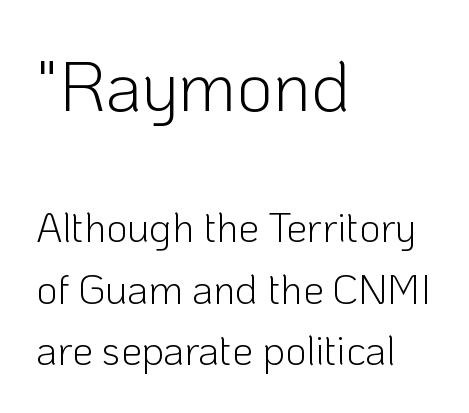
The image shows 71 px light sans-serif type, upright; set left-aligned, normal line spacing (1.5x), normal letter spacing, not underlined; the first (top) block is 1.73x larger; low stroke contrast and a medium x-height.
